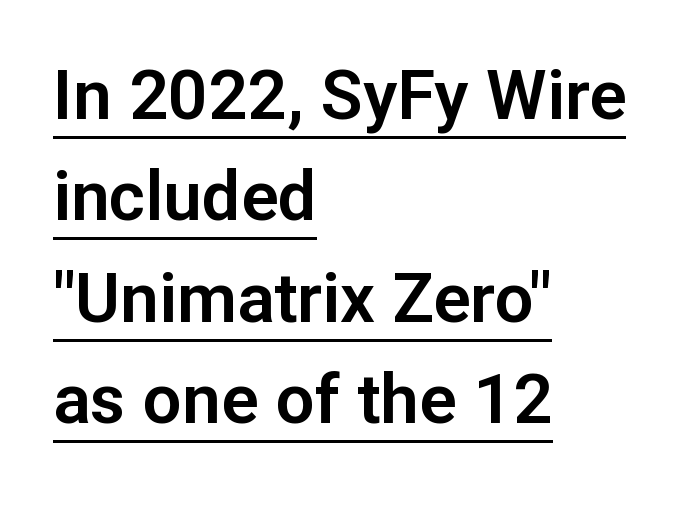
A typesetter would call this leading conventional body-copy spacing. Caption: standard tracking, unaltered. A typesetter would mark this as roman, not italic. I'd call this a sans setting — the letters go barefoot.
